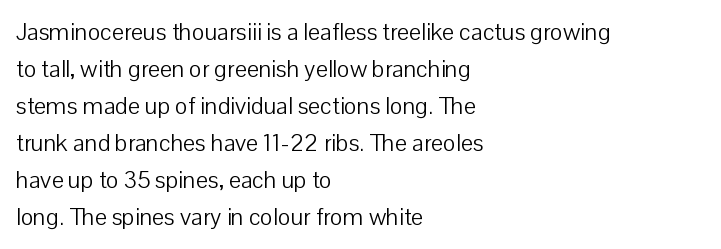
{"italic": "no", "bold": "no", "underline": "no", "align": "left", "line_spacing": "normal", "line_spacing_ratio": 1.54, "letter_spacing": "normal", "letter_spacing_em": 0.0, "glyph_px": 24}
